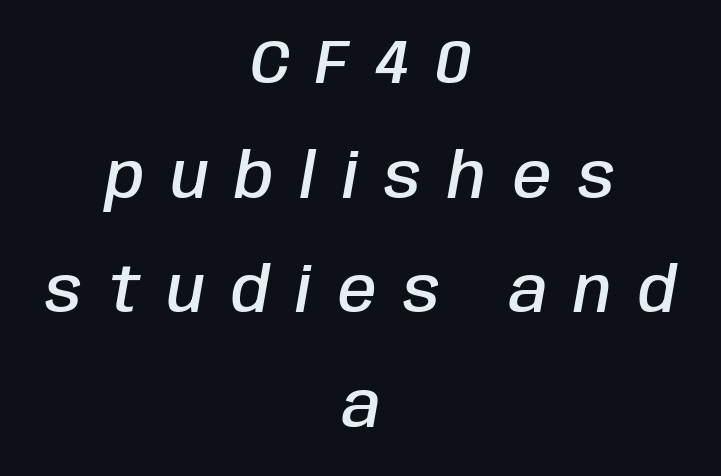
The image shows 62 px semibold, condensed type, italic (leaning right); set centered, line spacing 1.85x, unusually wide letter spacing (+0.43 em), not underlined; low stroke contrast and a large x-height.
